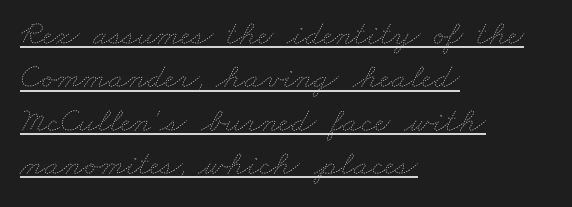
Q: Is the text bold? A: No.
Q: Is the text underlined? A: Yes.
Q: How is the paragraph aligned? A: Left-aligned.
Q: Is the spacing between letters normal or unusually wide? A: Normal.
Q: Width (condensed, normal, or wide)? A: Wide.
Q: Stroke contrast? A: Low.
Q: x-height? A: Small.
Q: Monospaced? A: No.
